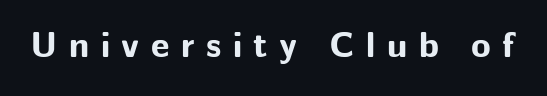
A bare baseline throughout the passage. Posture: upright roman. The passage shown has open, widely tracked lettering throughout. Does the type have serifs? No, each stem ends abruptly.
